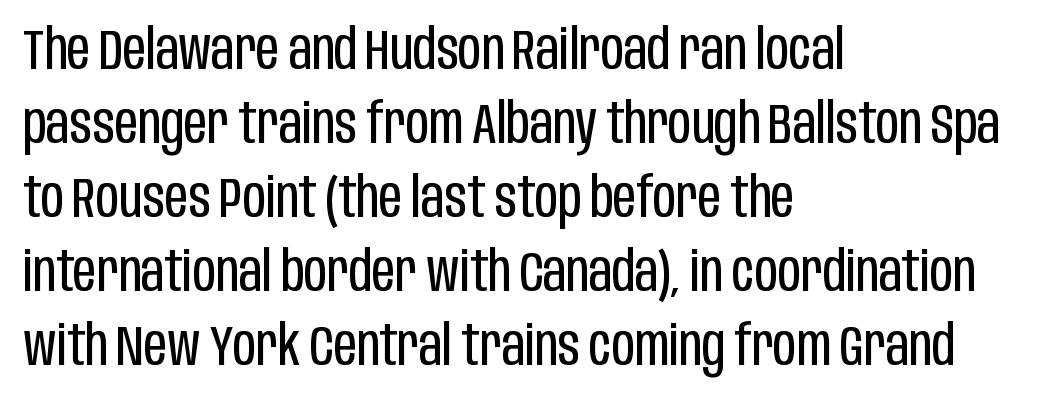
Proportional: the letters do not fall into vertical columns. Notice how descenders clear the ascenders below comfortably — that's standard leading. Nothing sits at the stroke ends, so this counts as sans-serif. Letters have the restrained weight of plain body copy at most. Reading down the block, your eye returns to a fixed left position each line. The glyphs are unaccompanied by any horizontal stroke below them.
